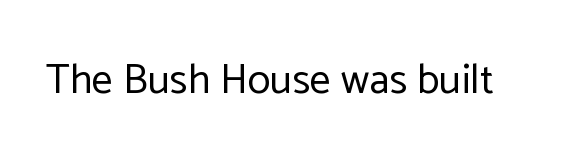
Q: Is the text bold? A: No.
Q: Is the text italic (slanted)? A: No, it is upright.
Q: Is the typeface a serif or a sans-serif typeface? A: Sans-serif.
Q: Is the text underlined? A: No.
Q: Is the spacing between letters normal or unusually wide? A: Normal.
Q: Width (condensed, normal, or wide)? A: Normal.
Q: Stroke contrast? A: Low.
Q: x-height? A: Medium.
Q: Monospaced? A: No.
